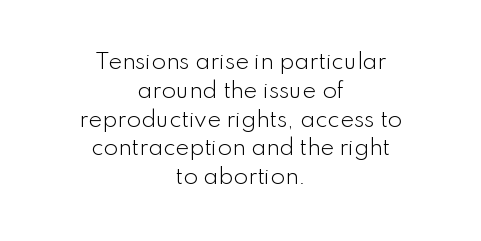
Q: Is the text bold? A: No.
Q: Is the text italic (slanted)? A: No, it is upright.
Q: Is the text underlined? A: No.
Q: How is the paragraph aligned? A: Centered.
Q: Is the spacing between letters normal or unusually wide? A: Normal.
Q: Is the spacing between lines tight, normal or loose? A: Normal.
